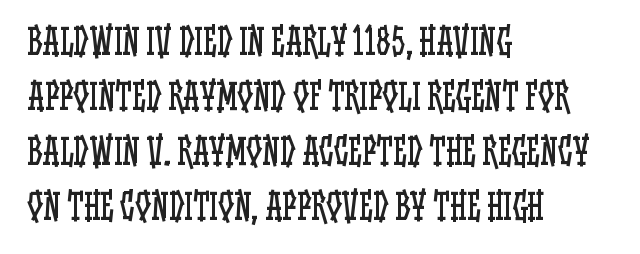
Q: Is the text bold? A: No.
Q: Is the text italic (slanted)? A: No, it is upright.
Q: Is the text underlined? A: No.
Q: How is the paragraph aligned? A: Left-aligned.
Q: Is the spacing between letters normal or unusually wide? A: Normal.
Q: Is the spacing between lines tight, normal or loose? A: Normal.
Q: Width (condensed, normal, or wide)? A: Condensed.
Q: Stroke contrast? A: Low.
Q: x-height? A: Large.
Q: Monospaced? A: No.
